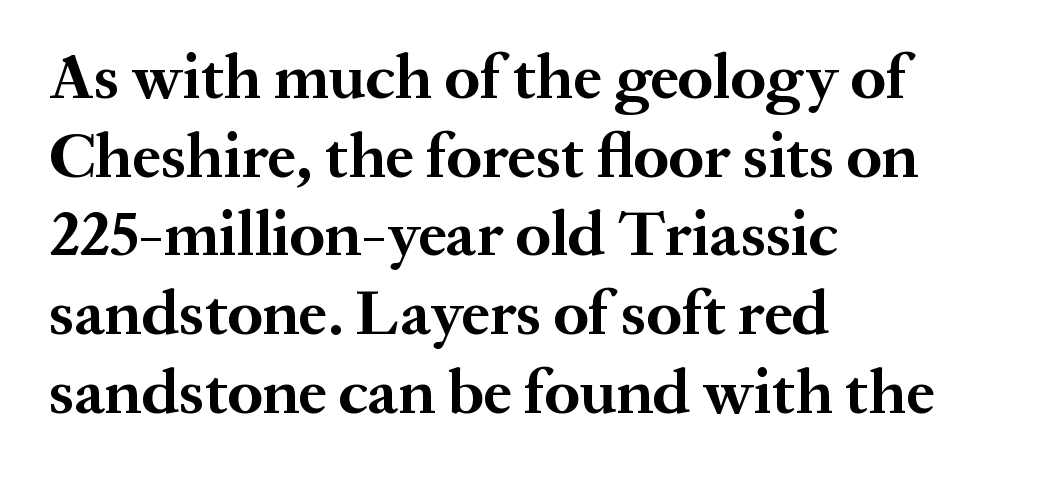
The image shows 64 px bold serif type, upright; set left-aligned, line spacing 1.23x, normal letter spacing, not underlined; medium stroke contrast and a medium x-height.
